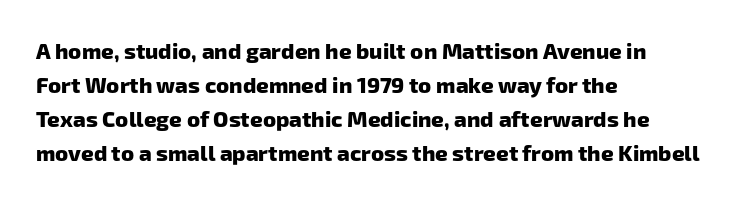
A student would call this left alignment; a typographer would say flush left, rag right. No extra tracking has been applied to these lines. The strip under each line holds only bare page. Notice how descenders clear the ascenders below comfortably — that's standard leading. As a designer I'd log this as weight 700, bold.
